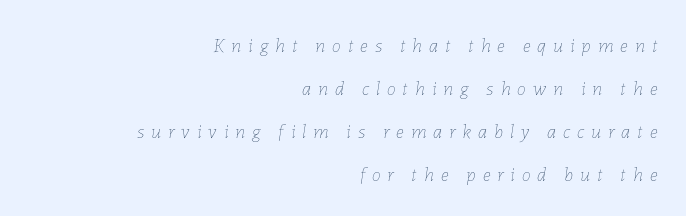
Casual observation: everything's shoved over to the right. Each row of text sits above clean, open space. These lines were composed using italics. Weight: not bold — regular or lighter. Between one letter and the next there's a generous, obvious gap.
